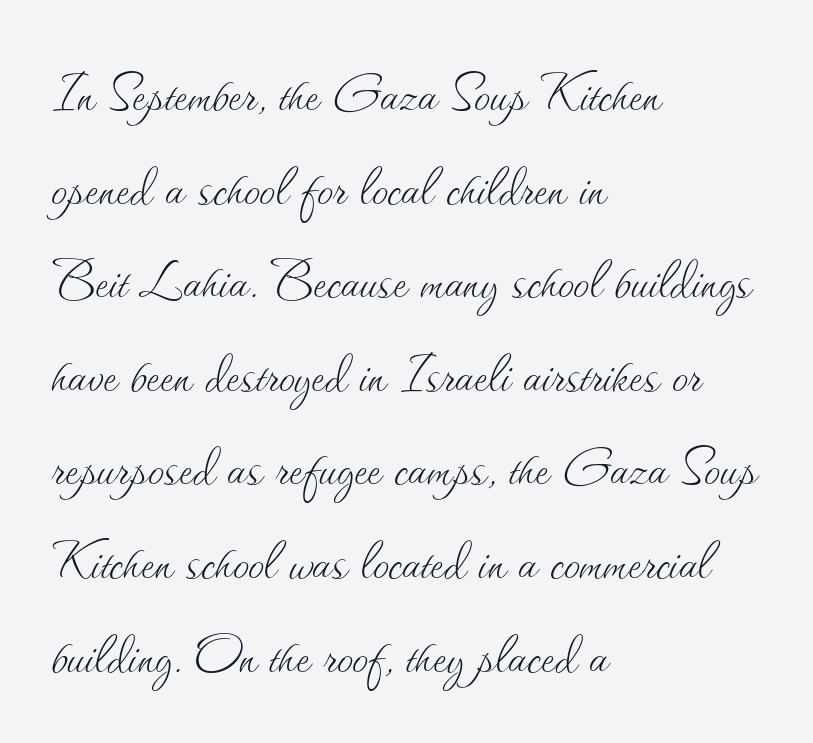
Q: Is the text bold? A: No.
Q: Is the text italic (slanted)? A: Yes.
Q: Is the text underlined? A: No.
Q: How is the paragraph aligned? A: Left-aligned.
Q: Is the spacing between letters normal or unusually wide? A: Normal.
Q: Is the spacing between lines tight, normal or loose? A: Normal.
Q: Width (condensed, normal, or wide)? A: Normal.
Q: Stroke contrast? A: Medium.
Q: x-height? A: Small.
Q: Monospaced? A: No.
